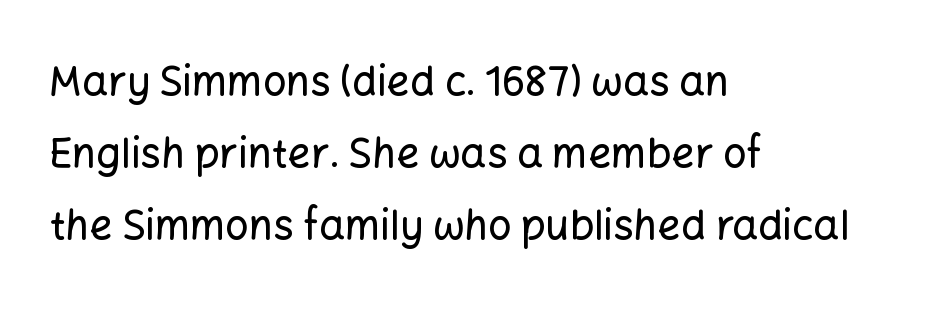
The image shows 41 px sans-serif type, upright; set left-aligned, line spacing 1.76x, normal letter spacing, not underlined; low stroke contrast and a medium x-height.
